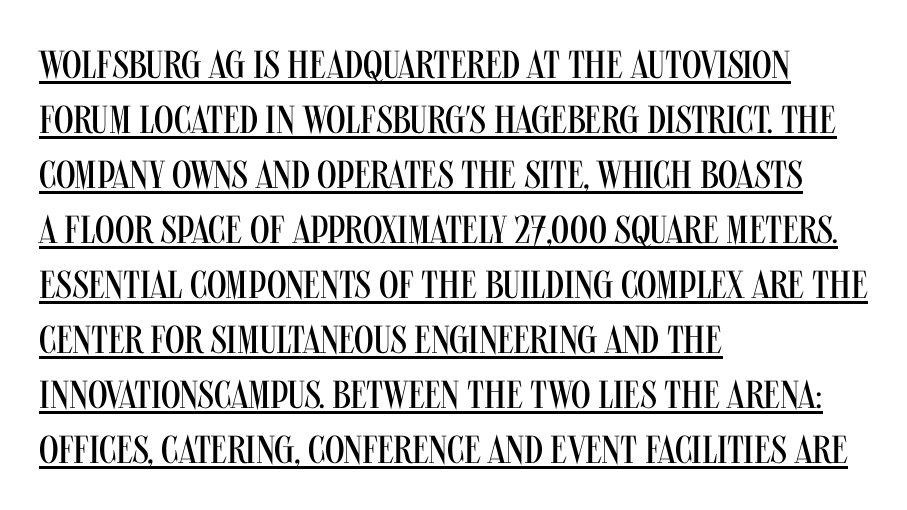
Q: Is the text bold? A: No.
Q: Is the text italic (slanted)? A: No, it is upright.
Q: Is the typeface a serif or a sans-serif typeface? A: Sans-serif.
Q: Is the text underlined? A: Yes.
Q: How is the paragraph aligned? A: Left-aligned.
Q: Is the spacing between letters normal or unusually wide? A: Normal.
Q: Is the spacing between lines tight, normal or loose? A: Normal.
Q: Width (condensed, normal, or wide)? A: Condensed.
Q: Stroke contrast? A: Medium.
Q: x-height? A: Large.
Q: Monospaced? A: No.
